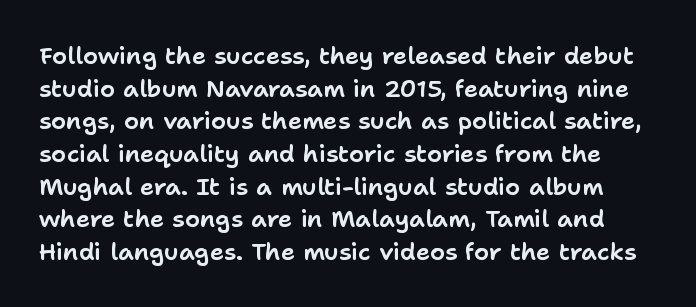
Any mark beneath the type? The region is blank. The letters stand straight up with perfectly vertical stems. Interline gaps are of average width in this sample. No extra tracking has been applied to these lines.
